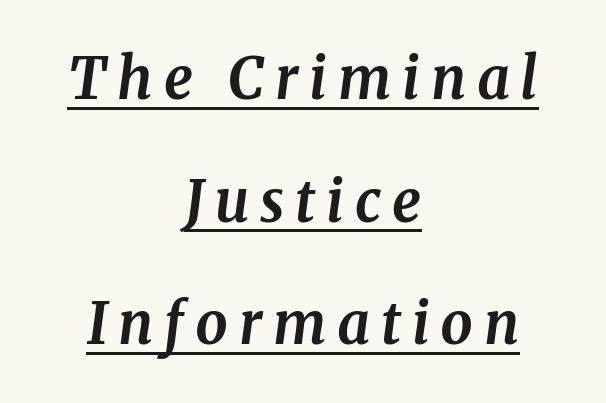
The image shows 57 px bold serif type, italic (leaning right); set centered, loose line spacing (2.15x), underlined; medium stroke contrast and a medium x-height.
